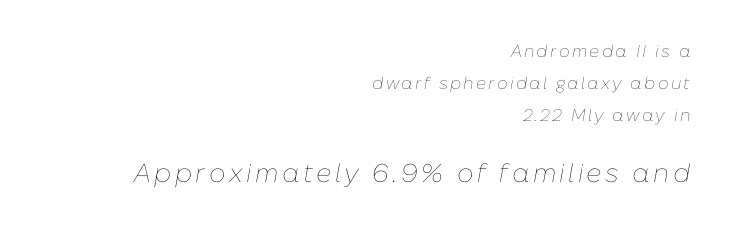
{"italic": "yes", "lean": "right", "slant_degrees": 10, "bold": "no", "underline": "no", "align": "right", "line_spacing_ratio": 1.88, "larger_block": "second", "size_ratio": 1.53, "glyph_px": 26}
